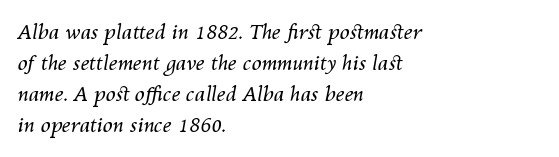
The image shows 20 px text type, italic (leaning right); set left-aligned, normal line spacing (1.55x), normal letter spacing, not underlined.
